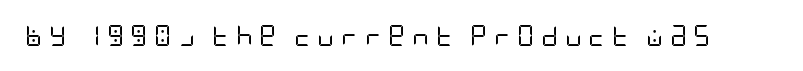
{"italic": "no", "bold": "no", "underline": "no", "letter_spacing": "wide", "letter_spacing_em": 0.31, "glyph_px": 21}
